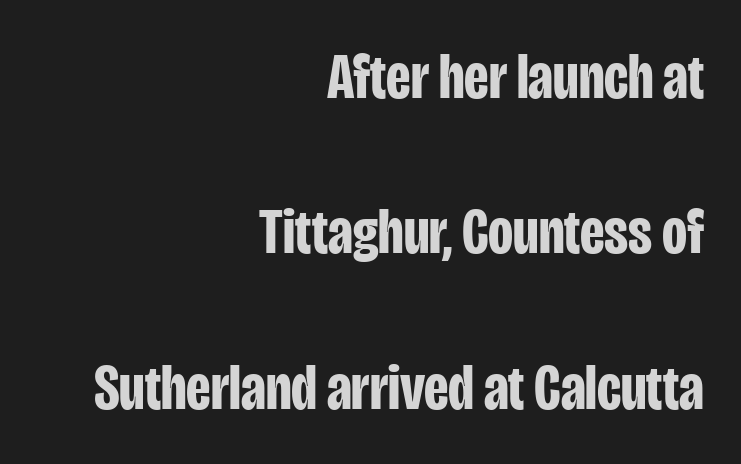
{"serif": "no", "italic": "no", "bold": "yes", "weight": "bold", "width": "condensed", "stroke_contrast": "low", "x_height": "large", "monospaced": "no", "underline": "no", "align": "right", "line_spacing": "loose", "line_spacing_ratio": 2.39, "letter_spacing": "normal", "letter_spacing_em": 0.0, "glyph_px": 65}
